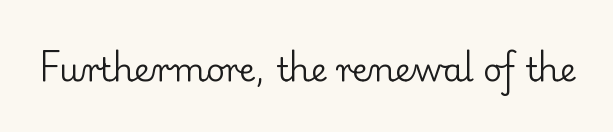
The image shows 33 px regular-weight serif type, upright; set normal letter spacing, not underlined; low stroke contrast and a small x-height.
